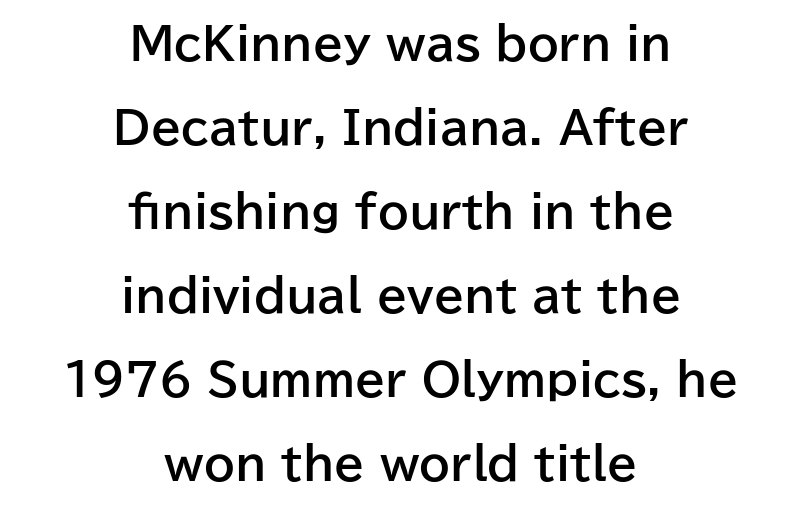
{"serif": "no", "italic": "no", "bold": "yes", "weight": "bold", "width": "normal", "stroke_contrast": "low", "x_height": "medium", "monospaced": "no", "underline": "no", "align": "center", "line_spacing": "loose", "line_spacing_ratio": 1.91, "letter_spacing": "normal", "letter_spacing_em": 0.0, "glyph_px": 44}
